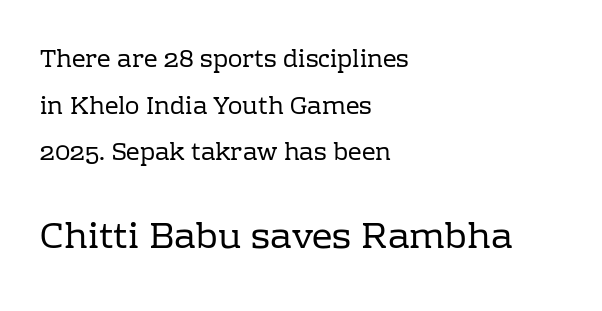
{"serif": "yes", "italic": "no", "bold": "no", "weight": "regular", "width": "normal", "stroke_contrast": "low", "x_height": "medium", "monospaced": "no", "underline": "no", "align": "left", "line_spacing": "loose", "line_spacing_ratio": 1.94, "letter_spacing": "normal", "letter_spacing_em": 0.0, "larger_block": "second", "size_ratio": 1.5, "glyph_px": 36}
